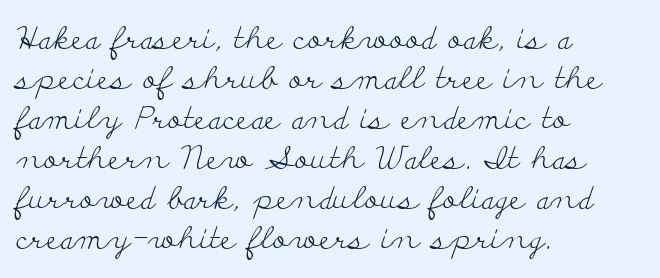
Baseline-to-baseline distance is the conventional proportion of letter height. The face used here is rendered with its standard letterfit. A typesetter would call this proportional, since set widths differ per character. Heaviness? Minimal to ordinary, like unemphasized prose. Bare-footed words on every line.
